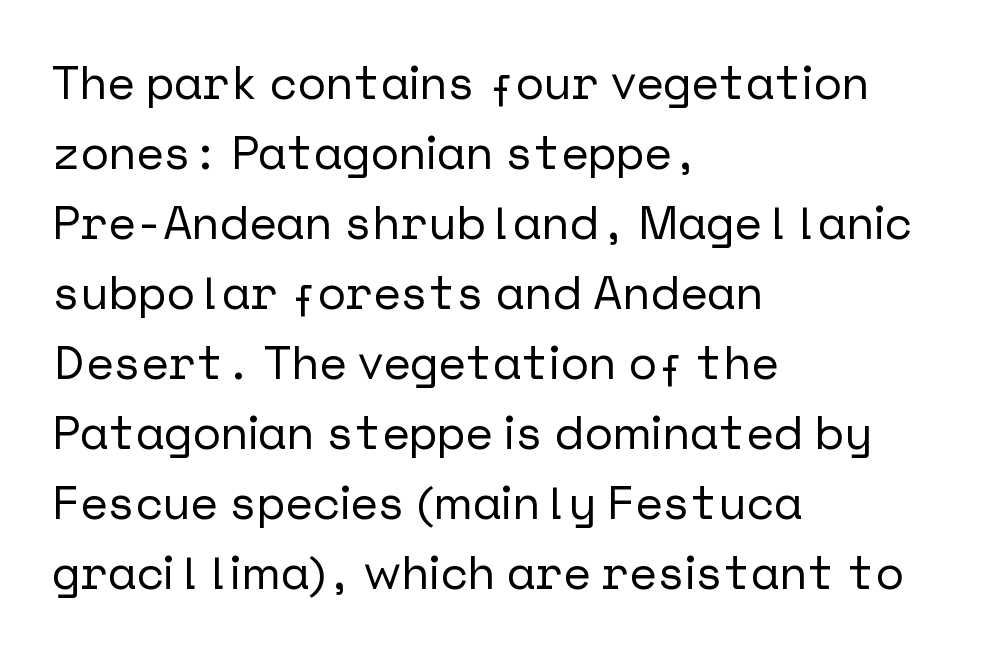
Q: Is the text italic (slanted)? A: No, it is upright.
Q: Is the typeface a serif or a sans-serif typeface? A: Sans-serif.
Q: Is the text underlined? A: No.
Q: How is the paragraph aligned? A: Left-aligned.
Q: Is the spacing between letters normal or unusually wide? A: Normal.
Q: Is the spacing between lines tight, normal or loose? A: Normal.
Q: Width (condensed, normal, or wide)? A: Normal.
Q: Stroke contrast? A: Low.
Q: x-height? A: Medium.
